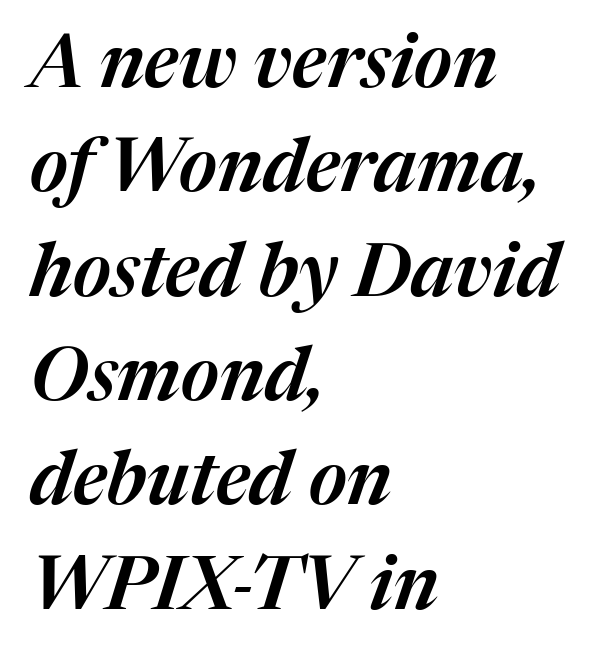
The image shows 74 px text type, italic (leaning right); set left-aligned, normal line spacing (1.41x), normal letter spacing, not underlined; medium stroke contrast and a medium x-height.
